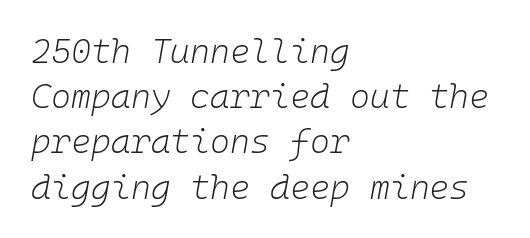
Q: Is the text bold? A: No.
Q: Is the text italic (slanted)? A: Yes, it leans right by about 10 degrees.
Q: Is the text underlined? A: No.
Q: How is the paragraph aligned? A: Left-aligned.
Q: Is the spacing between letters normal or unusually wide? A: Normal.
Q: Is the spacing between lines tight, normal or loose? A: Normal.
Q: Width (condensed, normal, or wide)? A: Normal.
Q: Stroke contrast? A: Low.
Q: x-height? A: Medium.
Q: Monospaced? A: Yes.
